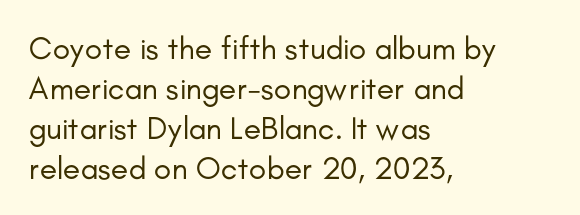
Q: Is the text bold? A: No.
Q: Is the text italic (slanted)? A: No, it is upright.
Q: Is the typeface a serif or a sans-serif typeface? A: Sans-serif.
Q: Is the text underlined? A: No.
Q: How is the paragraph aligned? A: Left-aligned.
Q: Is the spacing between letters normal or unusually wide? A: Normal.
Q: Is the spacing between lines tight, normal or loose? A: Normal.
Q: Width (condensed, normal, or wide)? A: Normal.
Q: Stroke contrast? A: Low.
Q: x-height? A: Small.
Q: Monospaced? A: No.
